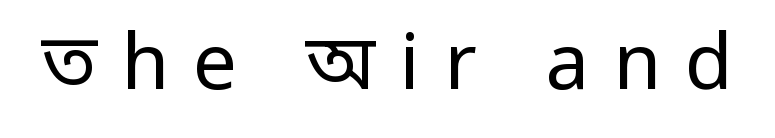
Spacing verdict: proportional, widths tailored to each character. In terms of letterspacing, this is a distinctly airy, spread setting. Unlike a traditional serif, this face leaves its strokes unadorned. Descenders are the only things crossing below the line. Weight class: somewhere from thin through regular. The lettering stays uniformly vertical, giving the passage a roman look.
